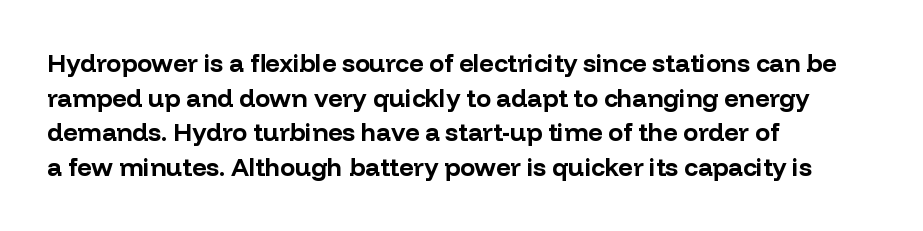
{"italic": "no", "bold": "yes", "underline": "no", "align": "left", "line_spacing": "normal", "line_spacing_ratio": 1.39, "letter_spacing": "normal", "letter_spacing_em": 0.0, "glyph_px": 25}
